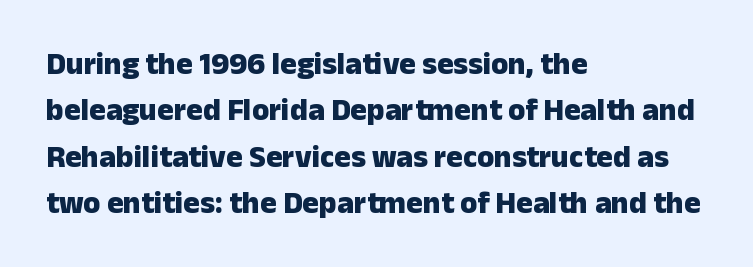
Q: Is the text bold? A: Yes.
Q: Is the text italic (slanted)? A: No, it is upright.
Q: Is the typeface a serif or a sans-serif typeface? A: Sans-serif.
Q: Is the text underlined? A: No.
Q: How is the paragraph aligned? A: Left-aligned.
Q: Is the spacing between letters normal or unusually wide? A: Normal.
Q: Is the spacing between lines tight, normal or loose? A: Normal.
Q: Width (condensed, normal, or wide)? A: Normal.
Q: Stroke contrast? A: Low.
Q: x-height? A: Medium.
Q: Monospaced? A: No.
